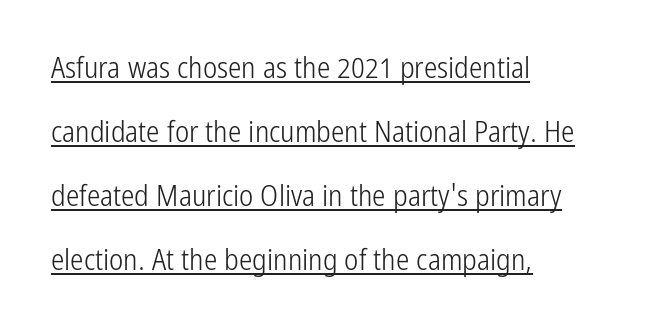
The image shows 30 px light, condensed sans-serif type, upright; set left-aligned, loose line spacing (2.13x), normal letter spacing, underlined; low stroke contrast and a medium x-height.
